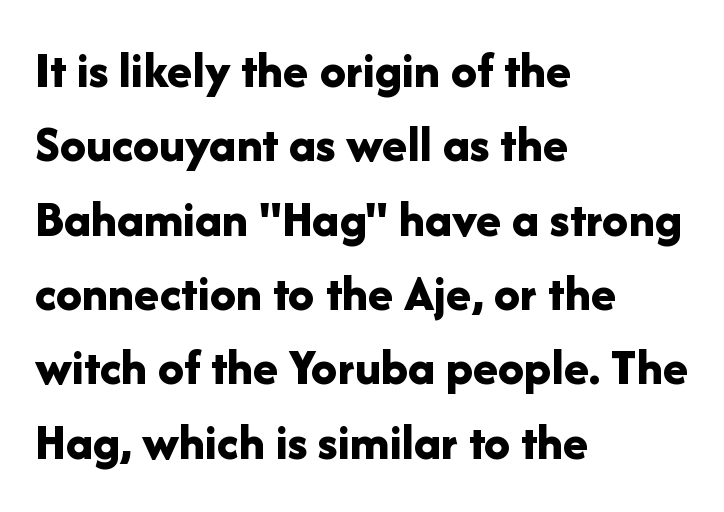
Q: Is the text bold? A: Yes.
Q: Is the text italic (slanted)? A: No, it is upright.
Q: Is the typeface a serif or a sans-serif typeface? A: Sans-serif.
Q: Is the text underlined? A: No.
Q: How is the paragraph aligned? A: Left-aligned.
Q: Is the spacing between letters normal or unusually wide? A: Normal.
Q: Is the spacing between lines tight, normal or loose? A: Normal.
Q: Width (condensed, normal, or wide)? A: Normal.
Q: Stroke contrast? A: Low.
Q: x-height? A: Medium.
Q: Monospaced? A: No.
